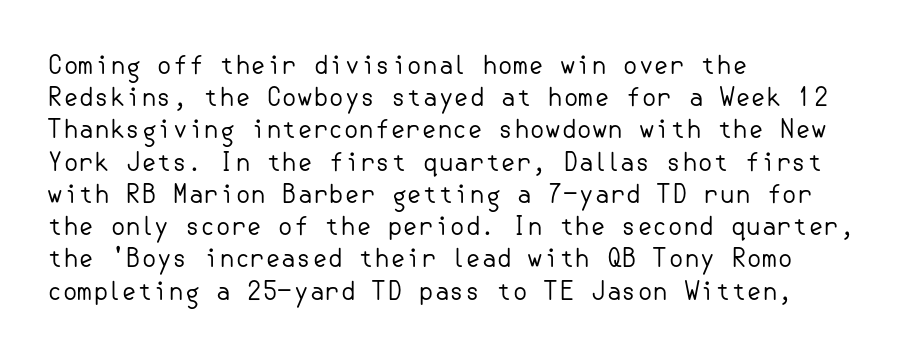
{"italic": "no", "bold": "no", "underline": "no", "align": "left", "line_spacing": "normal", "line_spacing_ratio": 1.29, "letter_spacing": "normal", "letter_spacing_em": 0.0, "glyph_px": 25}
